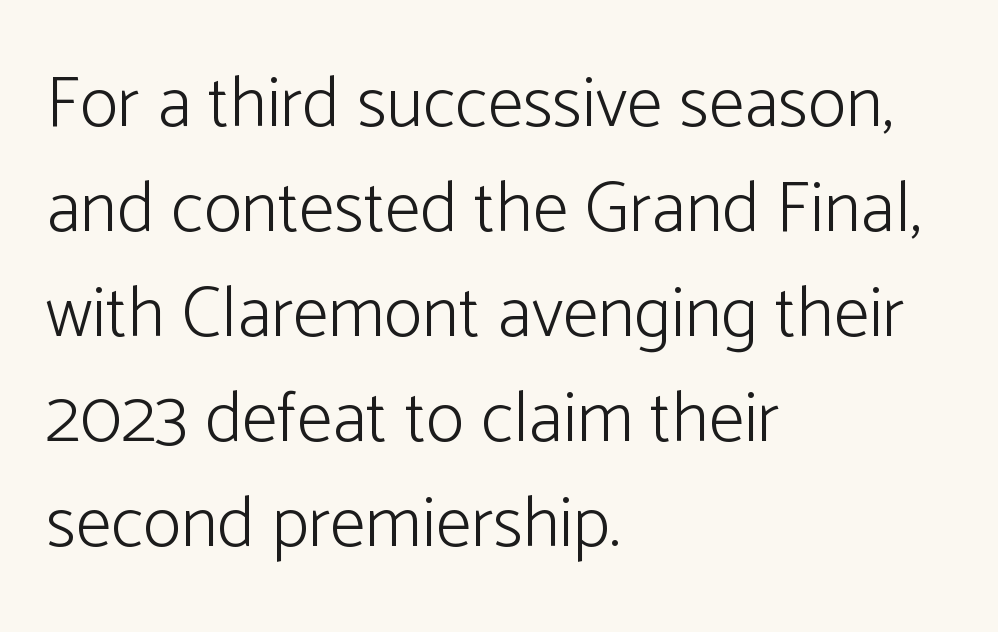
The image shows 72 px light sans-serif type, upright; set left-aligned, normal line spacing (1.46x), normal letter spacing, not underlined; low stroke contrast and a medium x-height.
